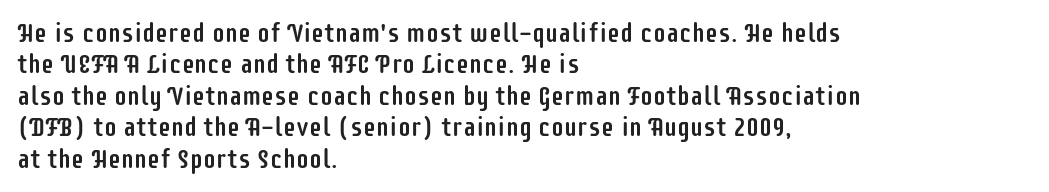
Tracking value appears to be zero — textbook default spacing. Rendered with straight, roman letterforms. Short and long lines alike share a common starting point at left. A bare baseline throughout the passage.
